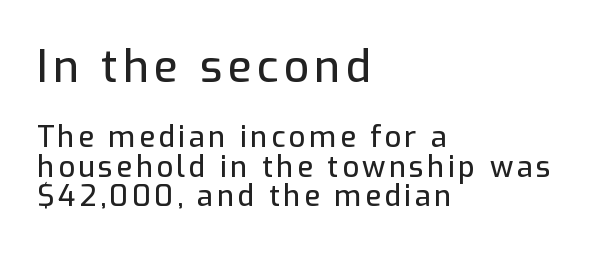
The image shows 44 px sans-serif type, upright; set left-aligned, tight line spacing (1.02x), not underlined; the first (top) block is 1.52x larger; low stroke contrast and a medium x-height.
